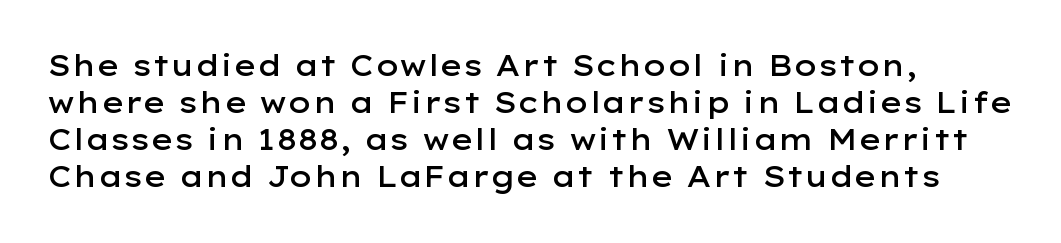
Q: Is the text bold? A: Semi-bold.
Q: Is the text italic (slanted)? A: No, it is upright.
Q: Is the typeface a serif or a sans-serif typeface? A: Sans-serif.
Q: Is the text underlined? A: No.
Q: Is the spacing between letters normal or unusually wide? A: Normal.
Q: Is the spacing between lines tight, normal or loose? A: Normal.
Q: Width (condensed, normal, or wide)? A: Wide.
Q: Stroke contrast? A: Low.
Q: x-height? A: Medium.
Q: Monospaced? A: No.
